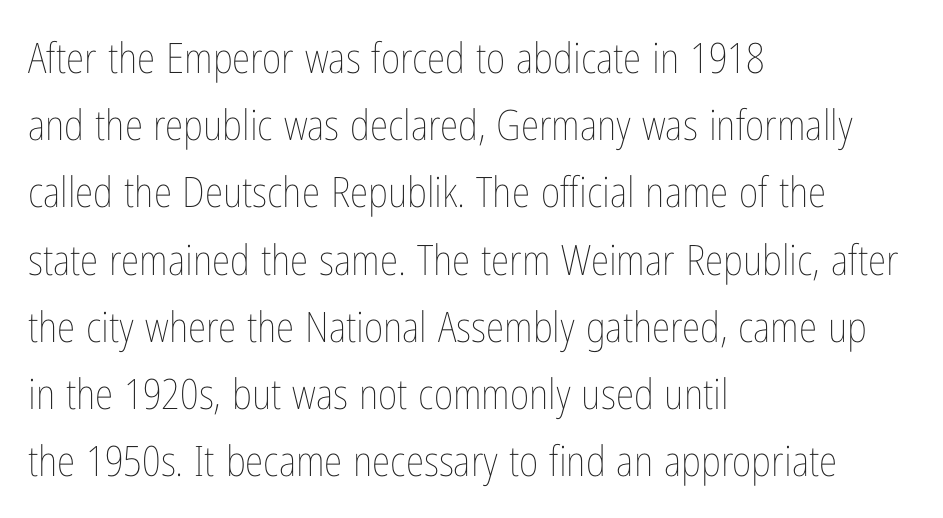
{"italic": "no", "bold": "no", "weight": "thin", "width": "condensed", "stroke_contrast": "low", "x_height": "medium", "monospaced": "no", "underline": "no", "align": "left", "line_spacing": "normal", "line_spacing_ratio": 1.6, "letter_spacing": "normal", "letter_spacing_em": 0.0, "glyph_px": 42}
